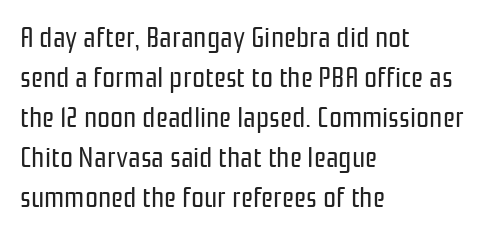
A quiet, ordinary-to-light weight characterises the typeface. Observe the ordinary spacing: letters are neighbours, not strangers. The rendering uses a moderate line-height, typical for paragraphs. The compositor pushed each line to the left boundary. Character widths vary here, with narrow letters taking less room than wide ones. If you drew a line through each stem, it would be perfectly vertical.
